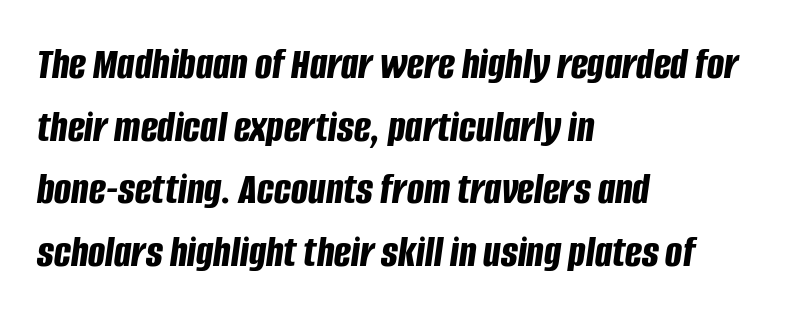
The image shows 45 px bold, condensed type, italic (leaning right); set left-aligned, normal line spacing (1.39x), normal letter spacing, not underlined; low stroke contrast and a large x-height.
